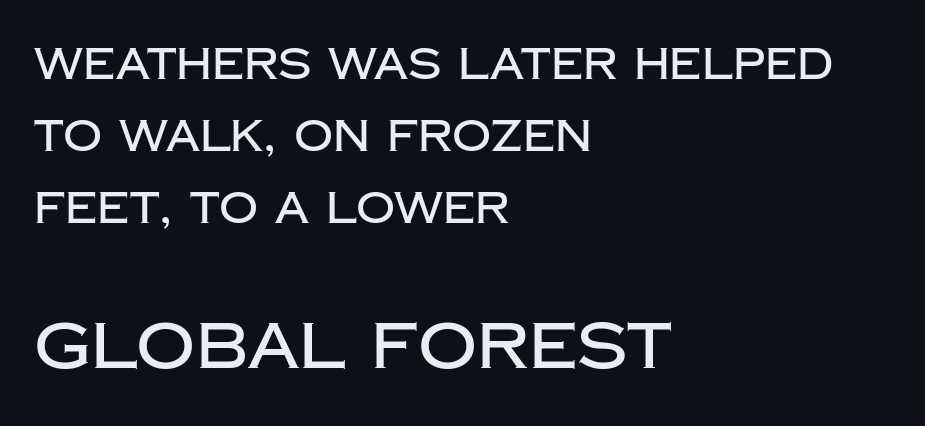
The image shows 65 px sans-serif type, upright; set left-aligned, normal line spacing (1.67x), normal letter spacing, not underlined; the second (bottom) block is 1.51x larger; low stroke contrast and a large x-height.
